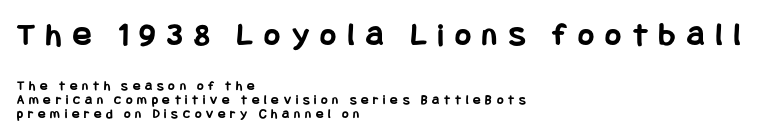
Q: Is the text bold? A: Yes.
Q: Is the text italic (slanted)? A: No, it is upright.
Q: Is the typeface a serif or a sans-serif typeface? A: Sans-serif.
Q: Is the text underlined? A: No.
Q: How is the paragraph aligned? A: Left-aligned.
Q: Is the spacing between letters normal or unusually wide? A: Unusually wide.
Q: Is the spacing between lines tight, normal or loose? A: Tight.
Q: Which block of text is set in a larger size, the first (top) or the second (bottom)? A: The first (top) one.
Q: Width (condensed, normal, or wide)? A: Condensed.
Q: Stroke contrast? A: Low.
Q: x-height? A: Large.
